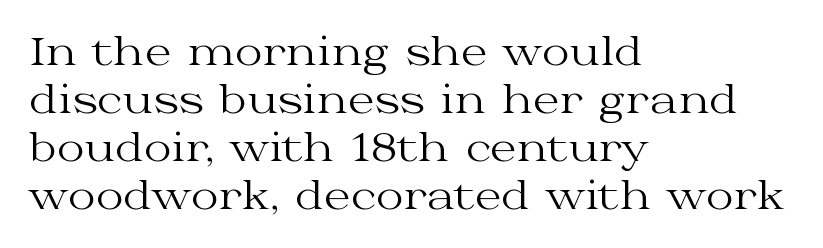
Q: Is the text bold? A: No.
Q: Is the text italic (slanted)? A: No, it is upright.
Q: Is the typeface a serif or a sans-serif typeface? A: Serif.
Q: Is the text underlined? A: No.
Q: How is the paragraph aligned? A: Left-aligned.
Q: Is the spacing between letters normal or unusually wide? A: Normal.
Q: Is the spacing between lines tight, normal or loose? A: Normal.
Q: Width (condensed, normal, or wide)? A: Wide.
Q: Stroke contrast? A: Medium.
Q: x-height? A: Medium.
Q: Monospaced? A: No.
